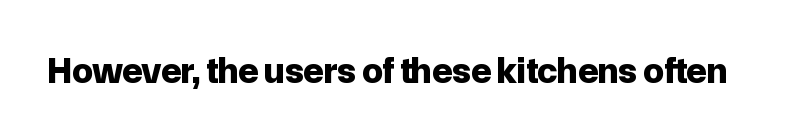
Q: Is the text bold? A: Yes.
Q: Is the text italic (slanted)? A: No, it is upright.
Q: Is the typeface a serif or a sans-serif typeface? A: Sans-serif.
Q: Is the text underlined? A: No.
Q: Is the spacing between letters normal or unusually wide? A: Normal.
Q: Width (condensed, normal, or wide)? A: Normal.
Q: Stroke contrast? A: Low.
Q: x-height? A: Medium.
Q: Monospaced? A: No.
